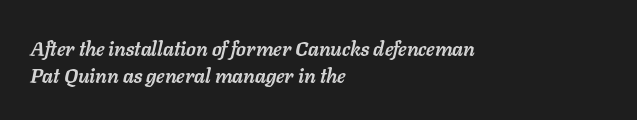
The lines are quadded left. Would a proofreader flag this as italicized? Yes. Leading matches the norm, producing a regular column. Compared with typical body copy, the letter spacing here is the same.
